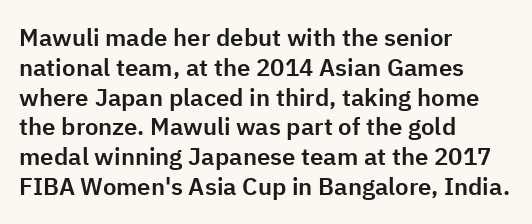
{"italic": "no", "underline": "no", "align": "left", "line_spacing_ratio": 1.24, "letter_spacing": "normal", "letter_spacing_em": 0.0, "glyph_px": 24}
